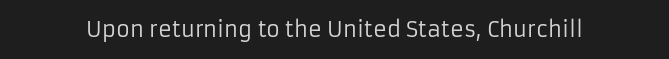
The image shows 21 px text type, upright; set normal letter spacing, not underlined.
